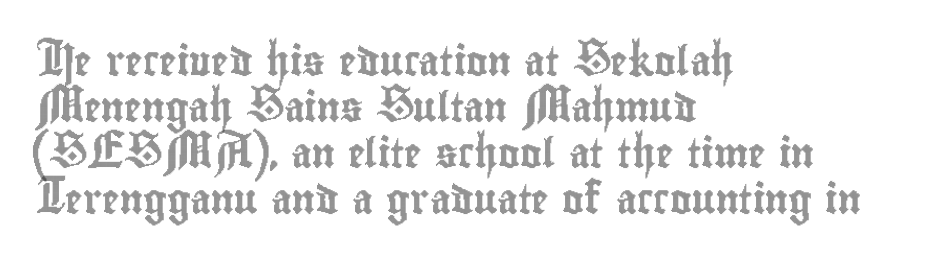
Q: Is the text italic (slanted)? A: No, it is upright.
Q: Is the text underlined? A: No.
Q: How is the paragraph aligned? A: Left-aligned.
Q: Is the spacing between letters normal or unusually wide? A: Normal.
Q: Is the spacing between lines tight, normal or loose? A: Normal.
Q: Width (condensed, normal, or wide)? A: Condensed.
Q: x-height? A: Small.
Q: Monospaced? A: No.
